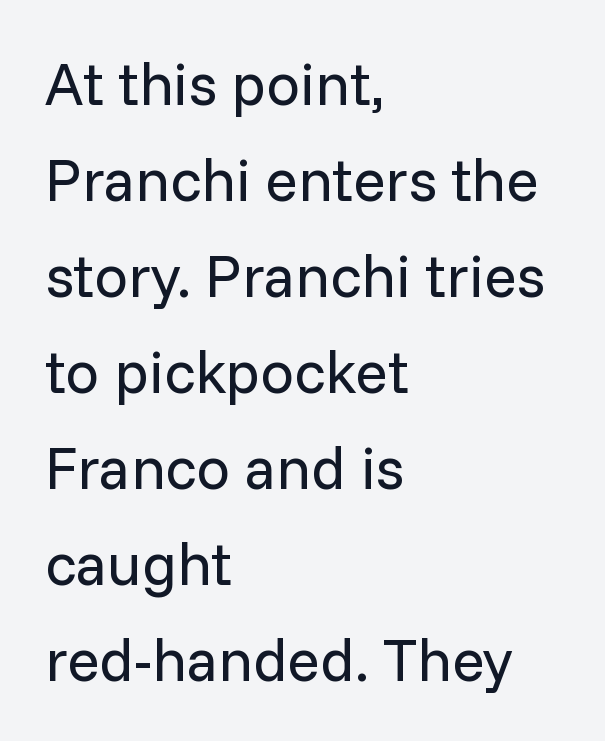
{"serif": "no", "italic": "no", "bold": "no", "weight": "regular", "width": "normal", "stroke_contrast": "low", "x_height": "medium", "monospaced": "no", "underline": "no", "align": "left", "line_spacing": "normal", "line_spacing_ratio": 1.6, "letter_spacing": "normal", "letter_spacing_em": 0.0, "glyph_px": 60}
